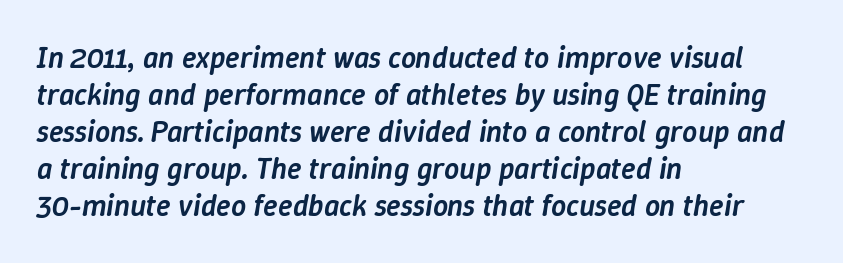
Character widths vary here, with narrow letters taking less room than wide ones. The baseline area is clear. The font's italic variant was chosen for this text. Weight check: semibold — heavier than regular, not quite bold. Left-aligned paragraph, ragged on the right.
